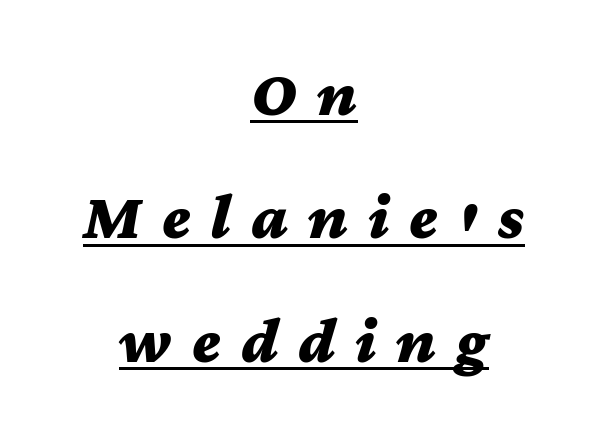
Q: Is the text bold? A: Yes.
Q: Is the text italic (slanted)? A: Yes, it leans right by about 12 degrees.
Q: Is the text underlined? A: Yes.
Q: How is the paragraph aligned? A: Centered.
Q: Is the spacing between letters normal or unusually wide? A: Unusually wide.
Q: Is the spacing between lines tight, normal or loose? A: Loose.
Q: Width (condensed, normal, or wide)? A: Wide.
Q: Stroke contrast? A: Medium.
Q: x-height? A: Medium.
Q: Monospaced? A: No.
